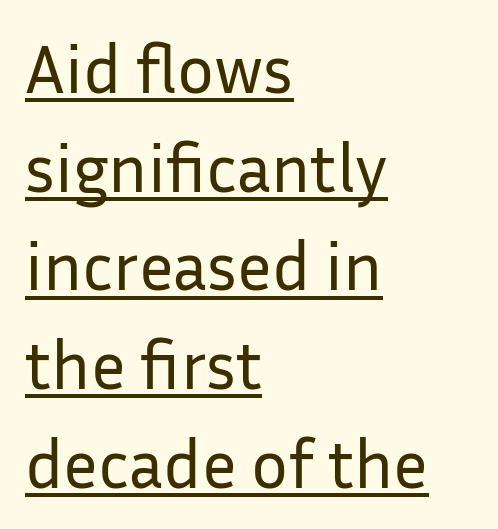
Q: Is the text bold? A: No.
Q: Is the text italic (slanted)? A: No, it is upright.
Q: Is the typeface a serif or a sans-serif typeface? A: Sans-serif.
Q: Is the text underlined? A: Yes.
Q: How is the paragraph aligned? A: Left-aligned.
Q: Is the spacing between letters normal or unusually wide? A: Normal.
Q: Is the spacing between lines tight, normal or loose? A: Normal.
Q: Width (condensed, normal, or wide)? A: Normal.
Q: Stroke contrast? A: Low.
Q: x-height? A: Medium.
Q: Monospaced? A: No.
